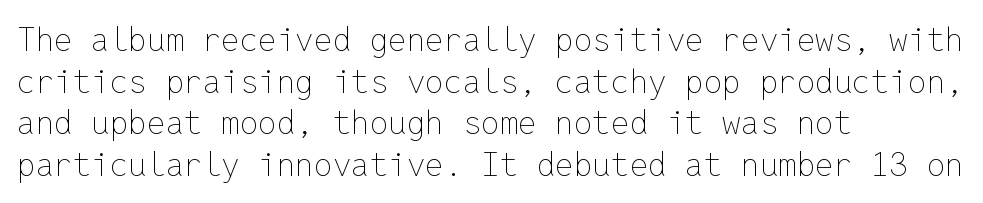
The glyphs are unaccompanied by any horizontal stroke below them. The line texture is even and compact thanks to regular tracking. In terms of leading, this rendering sits right in the middle. The passage shown is not bold in any degree. Short and long lines alike share a common starting point at left. A typesetter would call this monospace, since all characters share one set width.
